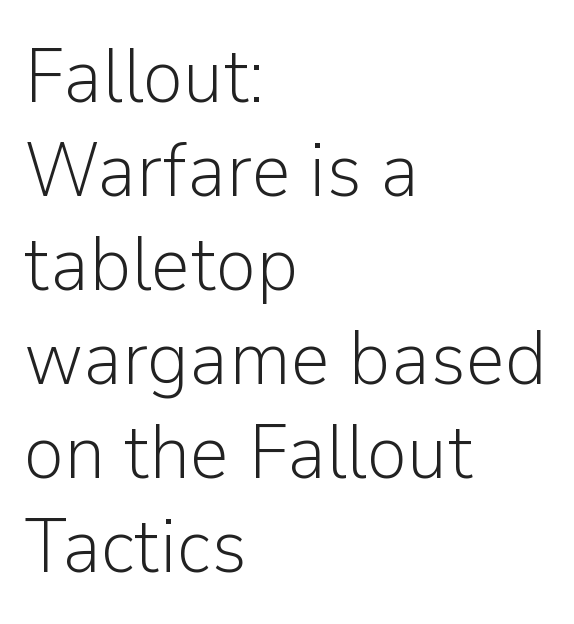
The image shows 77 px light sans-serif type, upright; set left-aligned, line spacing 1.22x, normal letter spacing, not underlined; low stroke contrast and a medium x-height.
